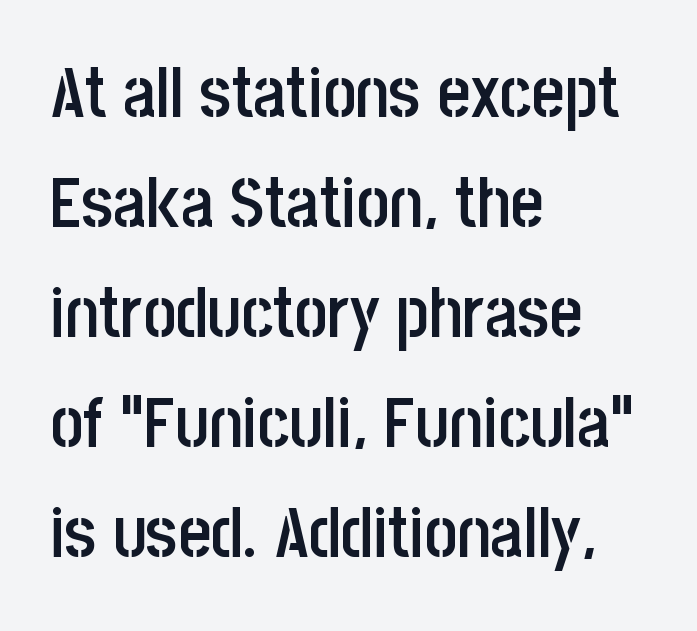
A typesetter would mark this as roman, not italic. Leading matches the norm, producing a regular column. A typesetter would call this proportional, since set widths differ per character. Nobody drew a line under any word here. The rag falls on the right side of this text block.
